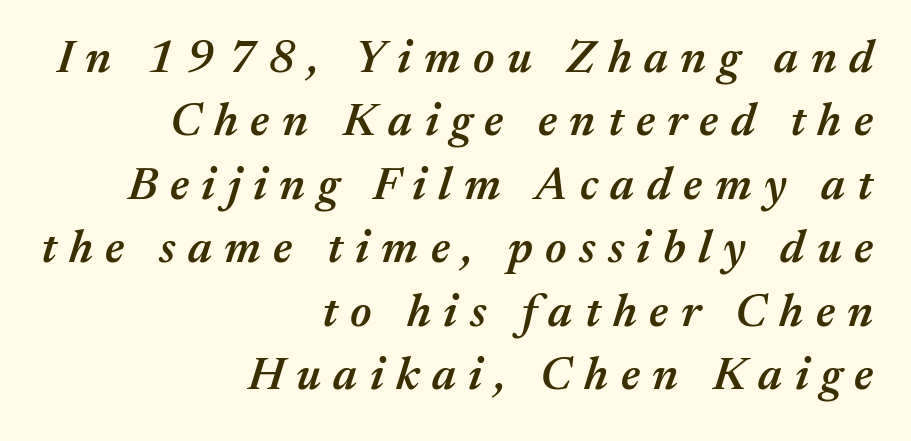
The image shows 46 px semibold type, italic (leaning right); set right-aligned, normal line spacing (1.38x), unusually wide letter spacing (+0.27 em), not underlined; medium stroke contrast and a medium x-height.
